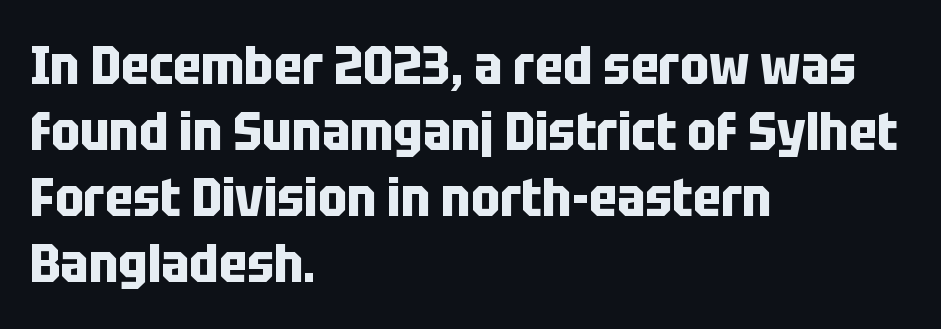
{"serif": "no", "italic": "no", "bold": "yes", "weight": "bold", "width": "condensed", "stroke_contrast": "low", "x_height": "large", "monospaced": "no", "underline": "no", "align": "left", "line_spacing_ratio": 1.22, "letter_spacing": "normal", "letter_spacing_em": 0.0, "glyph_px": 54}
